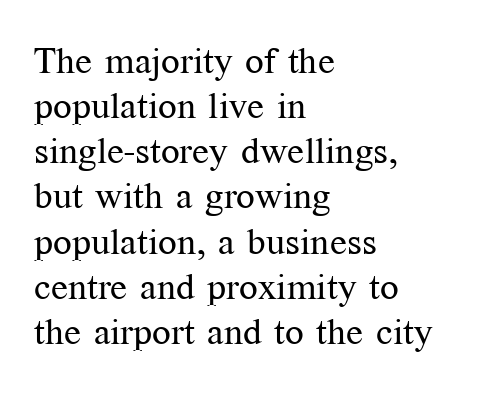
Q: Is the text bold? A: No.
Q: Is the text italic (slanted)? A: No, it is upright.
Q: Is the typeface a serif or a sans-serif typeface? A: Serif.
Q: Is the text underlined? A: No.
Q: How is the paragraph aligned? A: Left-aligned.
Q: Is the spacing between letters normal or unusually wide? A: Normal.
Q: Width (condensed, normal, or wide)? A: Normal.
Q: Stroke contrast? A: Medium.
Q: x-height? A: Medium.
Q: Monospaced? A: No.
